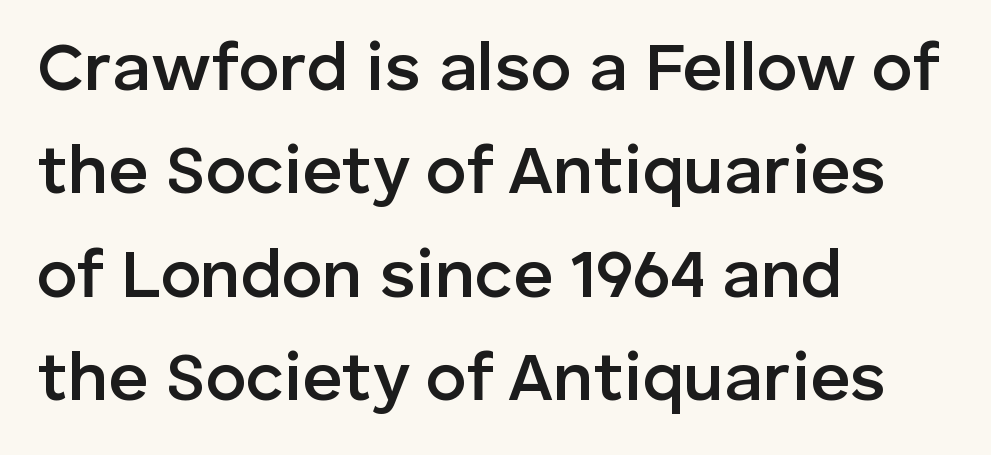
Q: Is the text bold? A: Semi-bold.
Q: Is the text italic (slanted)? A: No, it is upright.
Q: Is the typeface a serif or a sans-serif typeface? A: Sans-serif.
Q: Is the text underlined? A: No.
Q: How is the paragraph aligned? A: Left-aligned.
Q: Is the spacing between letters normal or unusually wide? A: Normal.
Q: Is the spacing between lines tight, normal or loose? A: Normal.
Q: Width (condensed, normal, or wide)? A: Normal.
Q: Stroke contrast? A: Low.
Q: x-height? A: Medium.
Q: Monospaced? A: No.
